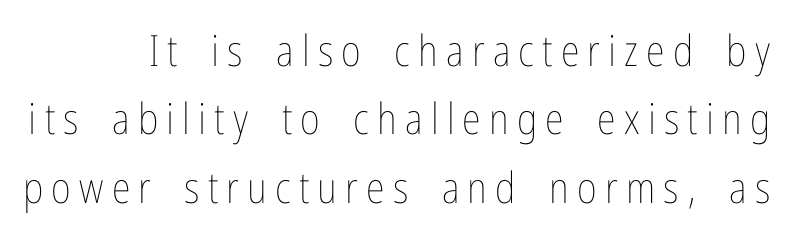
The image shows 43 px thin, condensed type, upright; set normal line spacing (1.59x), not underlined; low stroke contrast and a medium x-height.
